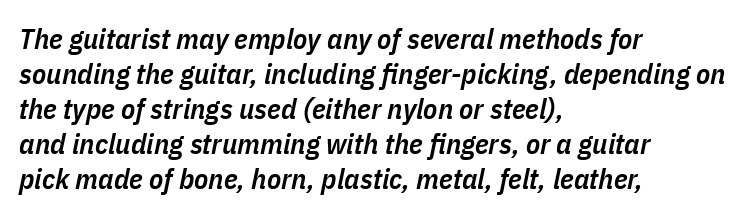
A typesetter would call this proportional, since set widths differ per character. Horizontal alignment here is leftward, the default for most running prose. Tall strokes in this sample are angled rather than plumb. Caption: standard tracking, unaltered.
